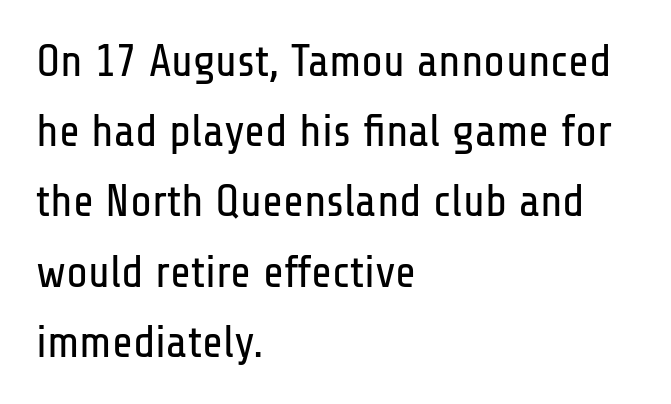
The image shows 45 px regular-weight, condensed sans-serif type, upright; set left-aligned, normal line spacing (1.56x), normal letter spacing, not underlined; low stroke contrast and a medium x-height.
